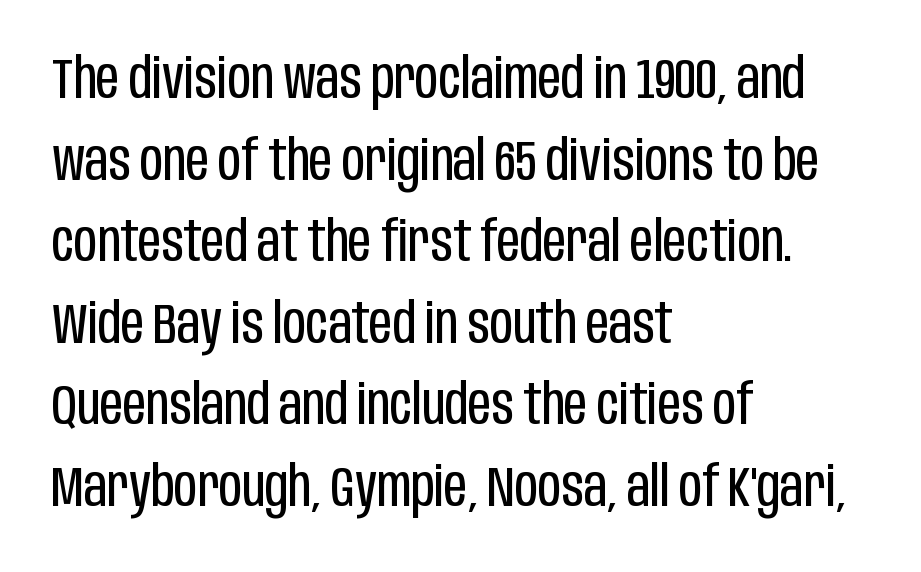
Q: Is the text bold? A: No.
Q: Is the text italic (slanted)? A: No, it is upright.
Q: Is the typeface a serif or a sans-serif typeface? A: Sans-serif.
Q: Is the text underlined? A: No.
Q: How is the paragraph aligned? A: Left-aligned.
Q: Is the spacing between letters normal or unusually wide? A: Normal.
Q: Is the spacing between lines tight, normal or loose? A: Normal.
Q: Width (condensed, normal, or wide)? A: Condensed.
Q: Stroke contrast? A: Low.
Q: x-height? A: Large.
Q: Monospaced? A: No.
